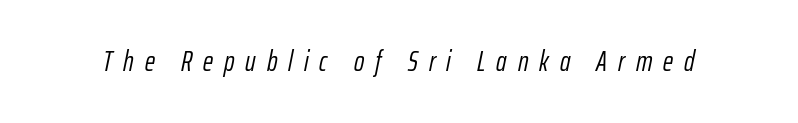
The image shows 28 px light, condensed type, italic (leaning right); set unusually wide letter spacing (+0.39 em), not underlined; low stroke contrast and a medium x-height.
